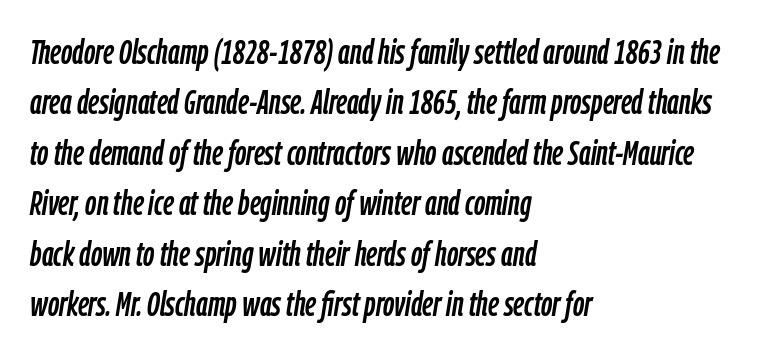
{"italic": "yes", "lean": "right", "slant_degrees": 9, "width": "condensed", "stroke_contrast": "low", "x_height": "medium", "monospaced": "no", "underline": "no", "align": "left", "line_spacing": "normal", "line_spacing_ratio": 1.44, "letter_spacing": "normal", "letter_spacing_em": 0.0, "glyph_px": 35}
